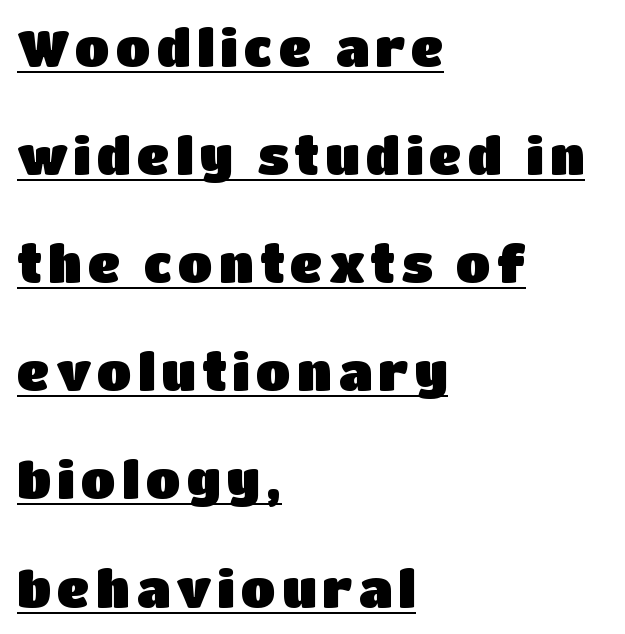
{"serif": "no", "italic": "no", "width": "normal", "stroke_contrast": "low", "x_height": "large", "monospaced": "no", "underline": "yes", "align": "left", "line_spacing": "loose", "line_spacing_ratio": 2.12, "glyph_px": 51}
